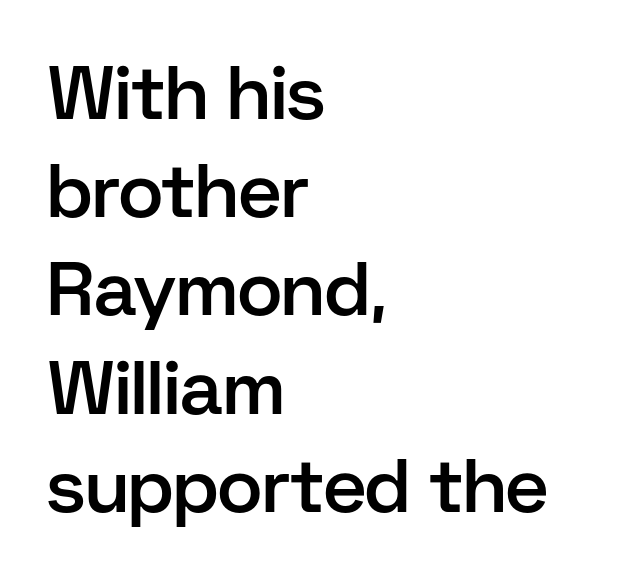
Q: Is the text bold? A: Semi-bold.
Q: Is the text italic (slanted)? A: No, it is upright.
Q: Is the typeface a serif or a sans-serif typeface? A: Sans-serif.
Q: Is the text underlined? A: No.
Q: How is the paragraph aligned? A: Left-aligned.
Q: Is the spacing between letters normal or unusually wide? A: Normal.
Q: Is the spacing between lines tight, normal or loose? A: Normal.
Q: Width (condensed, normal, or wide)? A: Normal.
Q: Stroke contrast? A: Low.
Q: x-height? A: Medium.
Q: Monospaced? A: No.
